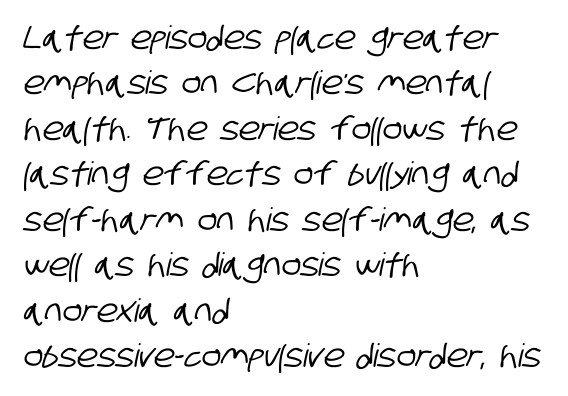
Q: Is the typeface a serif or a sans-serif typeface? A: Sans-serif.
Q: Is the text underlined? A: No.
Q: How is the paragraph aligned? A: Left-aligned.
Q: Is the spacing between letters normal or unusually wide? A: Normal.
Q: Is the spacing between lines tight, normal or loose? A: Normal.
Q: Width (condensed, normal, or wide)? A: Condensed.
Q: Stroke contrast? A: Low.
Q: x-height? A: Large.
Q: Monospaced? A: No.
